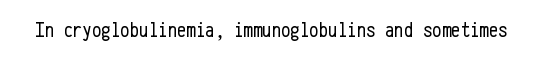
The passage shown is not underscored anywhere. The font's upright variant was chosen for this text. Stems here are at most as thick as an everyday book face. Observe the ordinary spacing: letters are neighbours, not strangers.
